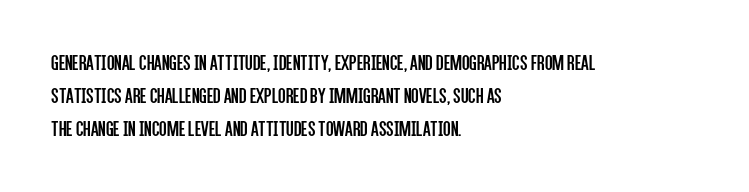
Q: Is the text bold? A: No.
Q: Is the text italic (slanted)? A: No, it is upright.
Q: Is the text underlined? A: No.
Q: How is the paragraph aligned? A: Left-aligned.
Q: Is the spacing between letters normal or unusually wide? A: Normal.
Q: Is the spacing between lines tight, normal or loose? A: Normal.
